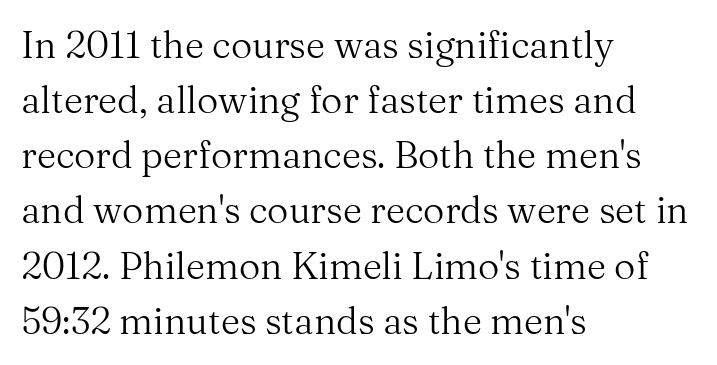
The image shows 37 px regular-weight serif type, upright; set left-aligned, normal line spacing (1.49x), normal letter spacing, not underlined; medium stroke contrast and a medium x-height.
